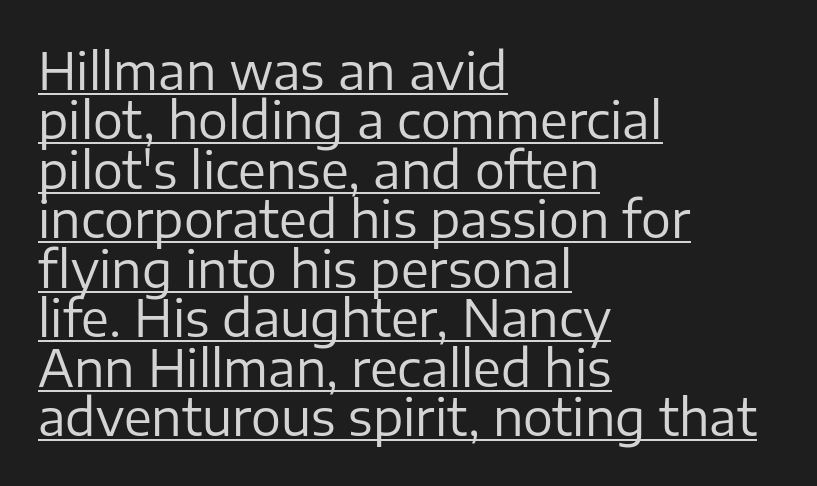
{"serif": "no", "italic": "no", "bold": "no", "weight": "regular", "width": "normal", "stroke_contrast": "low", "x_height": "medium", "monospaced": "no", "underline": "yes", "align": "left", "line_spacing": "tight", "line_spacing_ratio": 0.99, "letter_spacing": "normal", "letter_spacing_em": 0.0, "glyph_px": 50}
